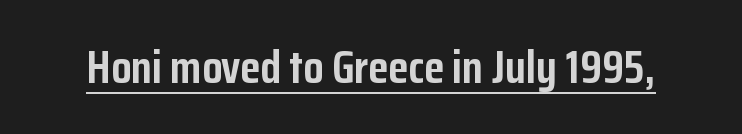
The glyphs in this specimen are sans serif. Do the letters lean? They stand straight. Spacing between characters is what you'd get straight out of the box. Compared with undecorated copy, this sample adds a rule below the words. Varying glyph widths throughout — classic text-font behaviour.
